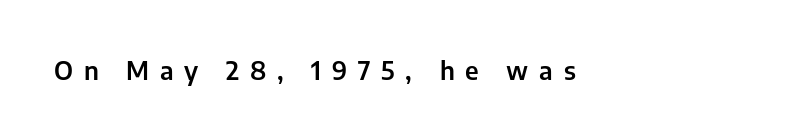
{"italic": "no", "underline": "no", "letter_spacing": "wide", "letter_spacing_em": 0.43, "glyph_px": 25}
